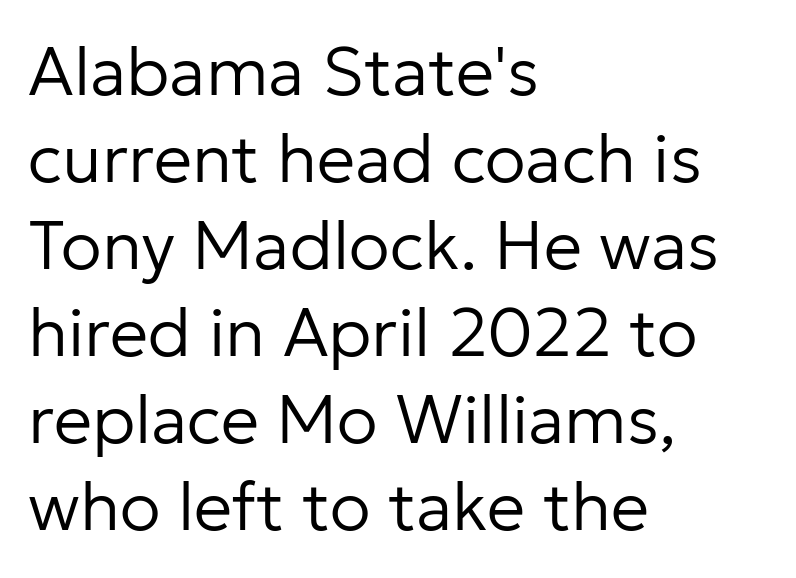
{"serif": "no", "italic": "no", "bold": "no", "weight": "regular", "width": "normal", "stroke_contrast": "low", "x_height": "medium", "monospaced": "no", "underline": "no", "align": "left", "line_spacing": "normal", "line_spacing_ratio": 1.28, "letter_spacing": "normal", "letter_spacing_em": 0.0, "glyph_px": 68}
